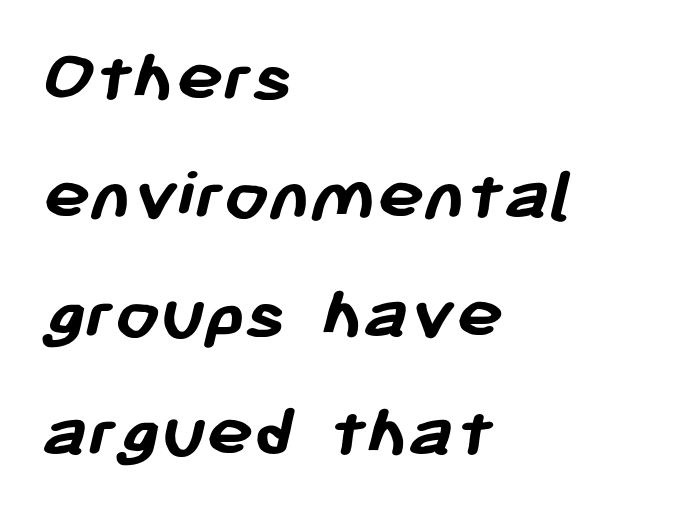
Q: Is the text bold? A: Yes.
Q: Is the typeface a serif or a sans-serif typeface? A: Sans-serif.
Q: Is the text underlined? A: No.
Q: How is the paragraph aligned? A: Left-aligned.
Q: Is the spacing between letters normal or unusually wide? A: Normal.
Q: Is the spacing between lines tight, normal or loose? A: Normal.
Q: Width (condensed, normal, or wide)? A: Normal.
Q: Stroke contrast? A: Low.
Q: x-height? A: Medium.
Q: Monospaced? A: No.
